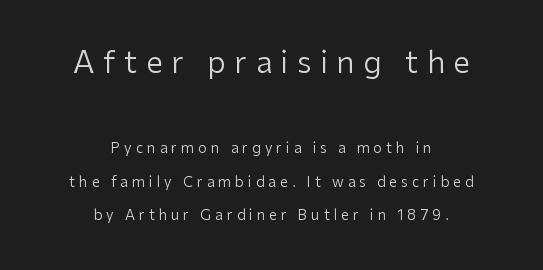
Q: Is the text bold? A: No.
Q: Is the text italic (slanted)? A: No, it is upright.
Q: Is the typeface a serif or a sans-serif typeface? A: Sans-serif.
Q: Is the text underlined? A: No.
Q: How is the paragraph aligned? A: Centered.
Q: Is the spacing between letters normal or unusually wide? A: Unusually wide.
Q: Is the spacing between lines tight, normal or loose? A: Loose.
Q: Which block of text is set in a larger size, the first (top) or the second (bottom)? A: The first (top) one.
Q: Width (condensed, normal, or wide)? A: Normal.
Q: Stroke contrast? A: Low.
Q: x-height? A: Medium.
Q: Monospaced? A: No.
